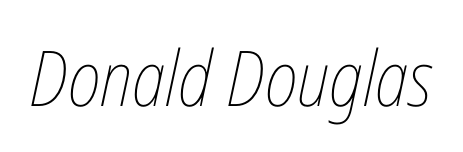
{"italic": "yes", "lean": "right", "slant_degrees": 12, "bold": "no", "weight": "thin", "width": "condensed", "stroke_contrast": "low", "x_height": "medium", "monospaced": "no", "underline": "no", "letter_spacing": "normal", "letter_spacing_em": 0.0, "glyph_px": 77}
